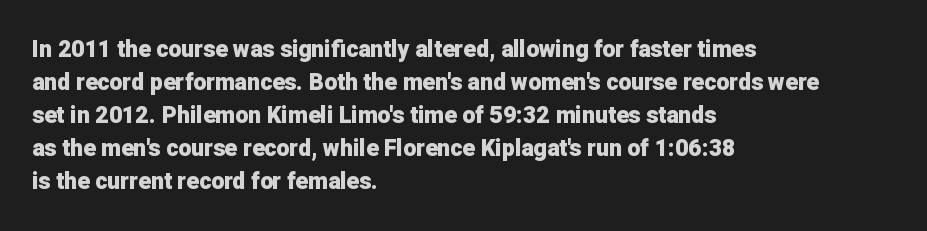
The image shows 23 px bold type, upright; set left-aligned, normal line spacing (1.43x), normal letter spacing, not underlined.
